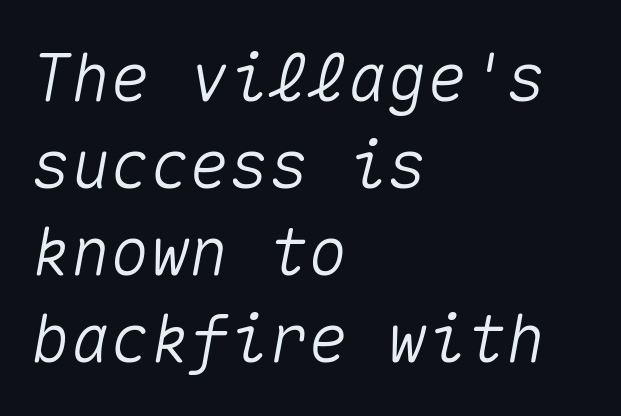
Q: Is the text italic (slanted)? A: Yes, it leans right by about 10 degrees.
Q: Is the text underlined? A: No.
Q: How is the paragraph aligned? A: Left-aligned.
Q: Is the spacing between letters normal or unusually wide? A: Normal.
Q: Is the spacing between lines tight, normal or loose? A: Normal.
Q: Width (condensed, normal, or wide)? A: Normal.
Q: Stroke contrast? A: Medium.
Q: x-height? A: Medium.
Q: Monospaced? A: Yes.
